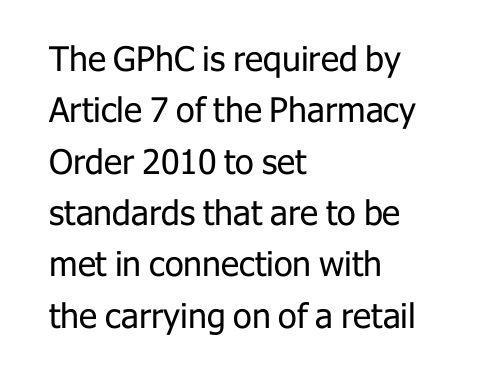
Q: Is the text bold? A: No.
Q: Is the text italic (slanted)? A: No, it is upright.
Q: Is the typeface a serif or a sans-serif typeface? A: Sans-serif.
Q: Is the text underlined? A: No.
Q: How is the paragraph aligned? A: Left-aligned.
Q: Is the spacing between letters normal or unusually wide? A: Normal.
Q: Is the spacing between lines tight, normal or loose? A: Normal.
Q: Width (condensed, normal, or wide)? A: Normal.
Q: Stroke contrast? A: Low.
Q: x-height? A: Medium.
Q: Monospaced? A: No.
